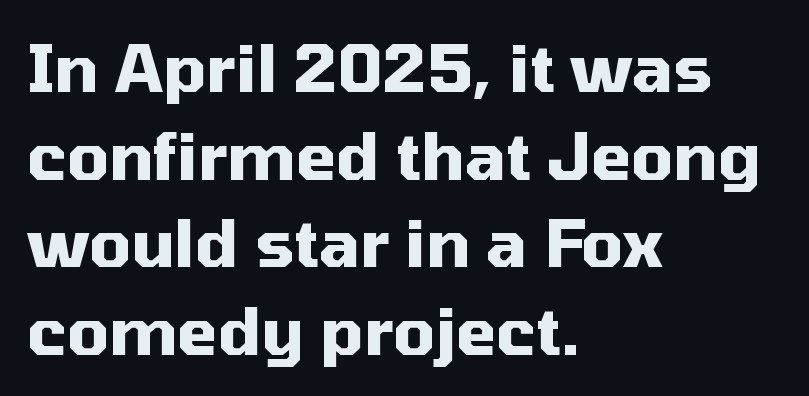
This sample uses plain, unmodified letter spacing. Does the type have serifs? No, each stem ends abruptly. The rows are spaced the way most documents space them. The paragraph shown leans on its left margin.
